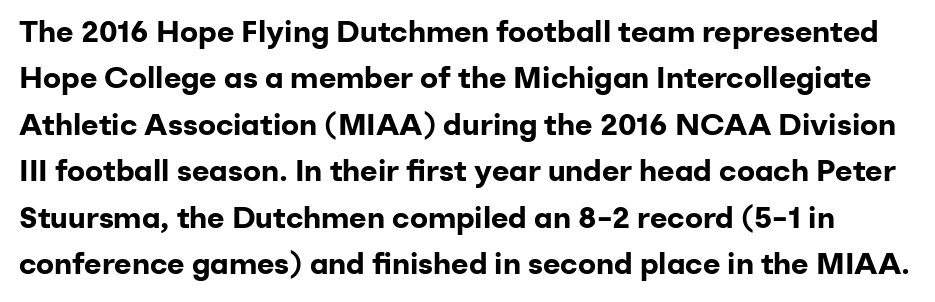
Only glyphs here, with clear space below each row. The characters look thick and weighty, a clear bold. You can tell from the bare stems that sans-serif type was used. The letters stand upright; this is a roman face.
